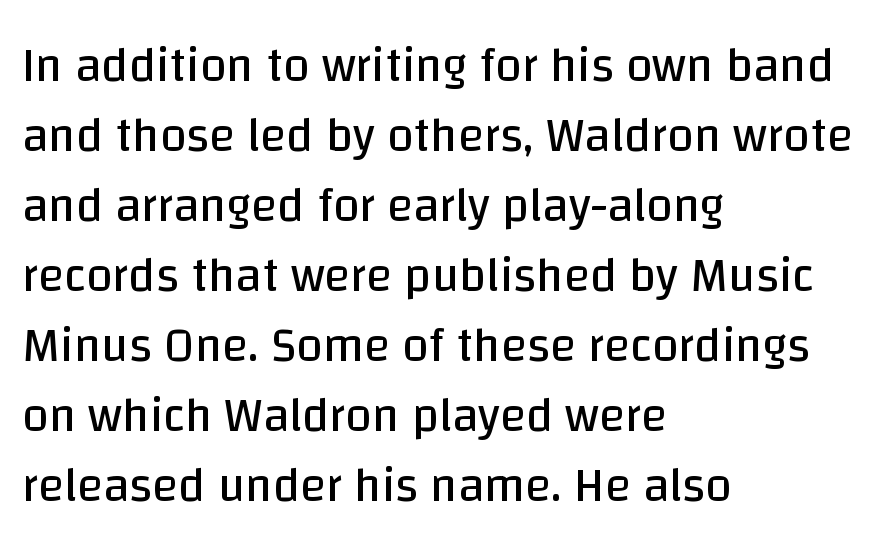
Q: Is the text bold? A: No.
Q: Is the text italic (slanted)? A: No, it is upright.
Q: Is the typeface a serif or a sans-serif typeface? A: Sans-serif.
Q: Is the text underlined? A: No.
Q: How is the paragraph aligned? A: Left-aligned.
Q: Is the spacing between letters normal or unusually wide? A: Normal.
Q: Is the spacing between lines tight, normal or loose? A: Normal.
Q: Width (condensed, normal, or wide)? A: Normal.
Q: Stroke contrast? A: Low.
Q: x-height? A: Large.
Q: Monospaced? A: No.
